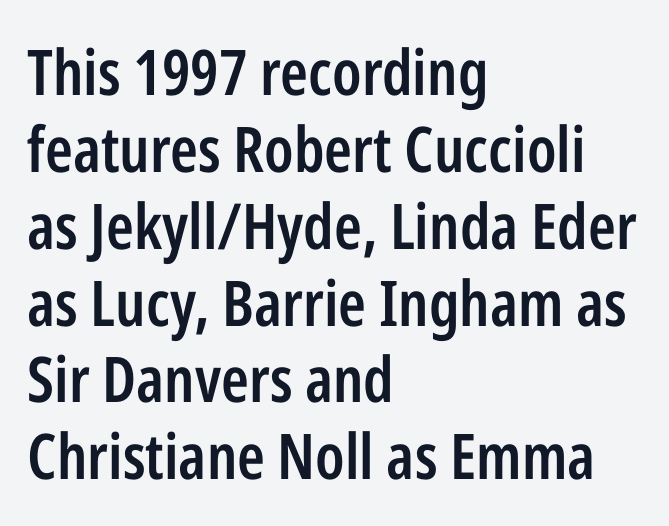
{"serif": "no", "italic": "no", "bold": "semi", "weight": "semibold", "width": "condensed", "stroke_contrast": "low", "x_height": "medium", "monospaced": "no", "underline": "no", "align": "left", "line_spacing_ratio": 1.22, "letter_spacing": "normal", "letter_spacing_em": 0.0, "glyph_px": 63}
